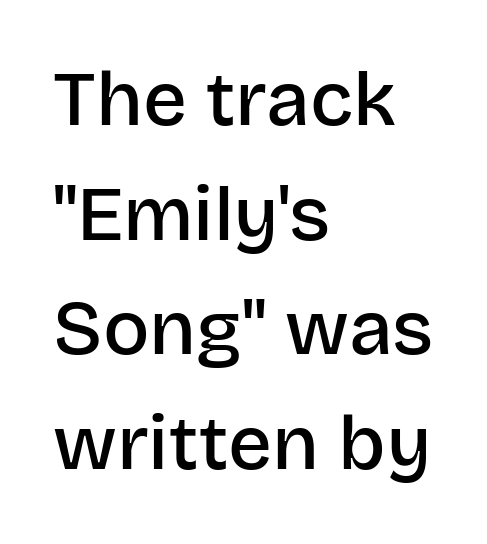
The typesetting leans somewhat heavy: a semibold. A typesetter would call this zero additional tracking. Horizontal alignment here is leftward, the default for most running prose. Nothing sits at the stroke ends, so this counts as sans-serif. The face used here is proportionally spaced, like ordinary book or web type.
